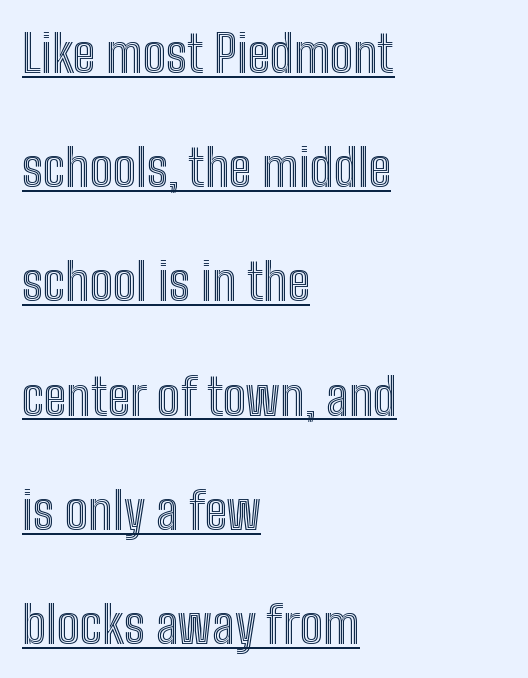
Underlined type. This rendering leaves character spacing at its baseline value. This sample trades compactness for vertical openness between lines. The lettering stays uniformly vertical, giving the passage a roman look. Character widths vary here, with narrow letters taking less room than wide ones. Line beginnings align vertically; line endings do not.
